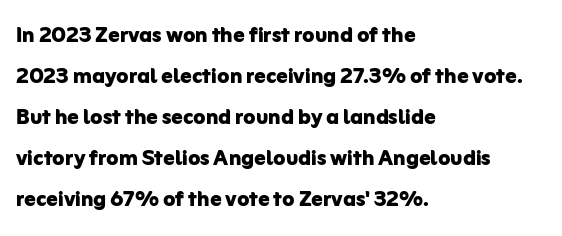
The image shows 28 px bold sans-serif type, upright; set left-aligned, normal line spacing (1.46x), normal letter spacing, not underlined; low stroke contrast and a medium x-height.
